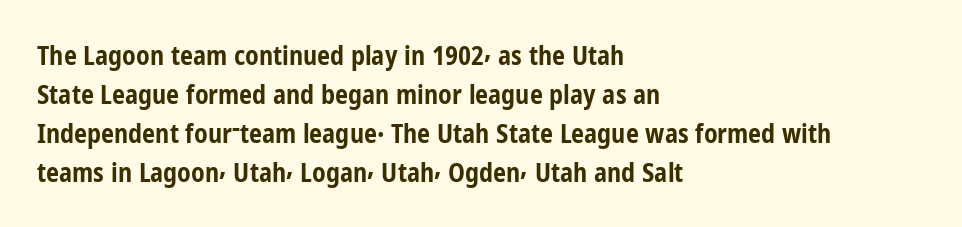
{"italic": "no", "bold": "yes", "underline": "no", "align": "left", "line_spacing": "normal", "line_spacing_ratio": 1.5, "letter_spacing": "normal", "letter_spacing_em": 0.0, "glyph_px": 26}
